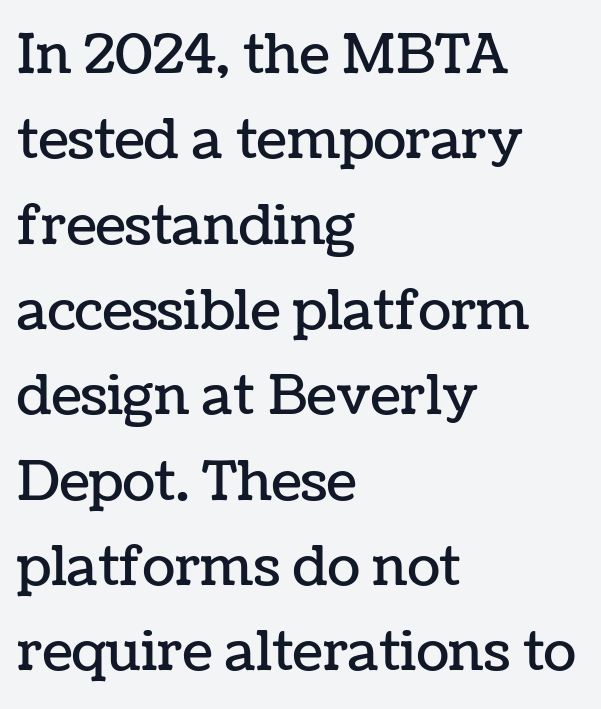
Line beginnings align vertically; line endings do not. This sample uses plain, unmodified letter spacing. Is there much room between lines? A standard amount, neither cramped nor airy. These lines are rendered in a variable-pitch font. Notice how the stems are strictly vertical — no italics here. Each row of text sits above clean, open space.
